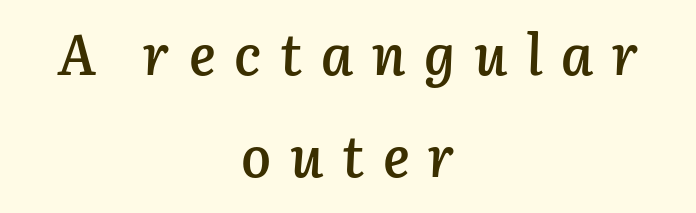
The image shows 56 px semibold type, italic (leaning right); set centered, line spacing 1.83x, unusually wide letter spacing (+0.33 em), not underlined; low stroke contrast and a medium x-height.
